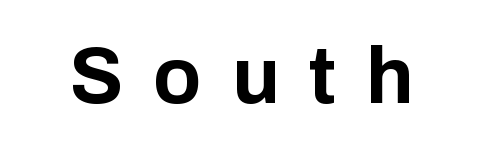
The image shows 79 px bold sans-serif type, upright; set unusually wide letter spacing (+0.38 em), not underlined; low stroke contrast and a medium x-height.
